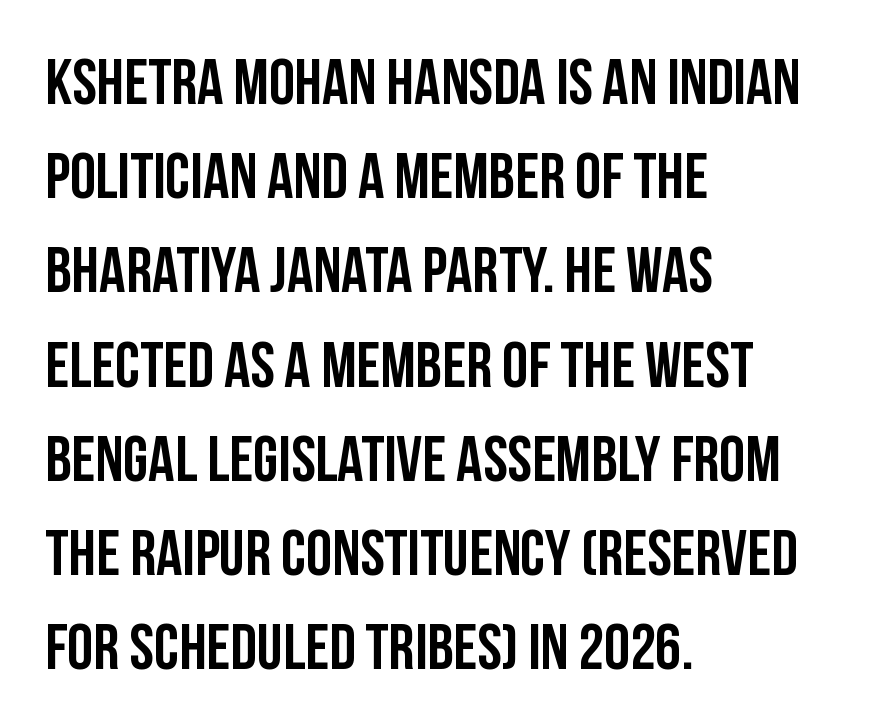
Q: Is the text italic (slanted)? A: No, it is upright.
Q: Is the typeface a serif or a sans-serif typeface? A: Sans-serif.
Q: Is the text underlined? A: No.
Q: How is the paragraph aligned? A: Left-aligned.
Q: Is the spacing between letters normal or unusually wide? A: Normal.
Q: Is the spacing between lines tight, normal or loose? A: Normal.
Q: Width (condensed, normal, or wide)? A: Condensed.
Q: Stroke contrast? A: Low.
Q: x-height? A: Large.
Q: Monospaced? A: No.
